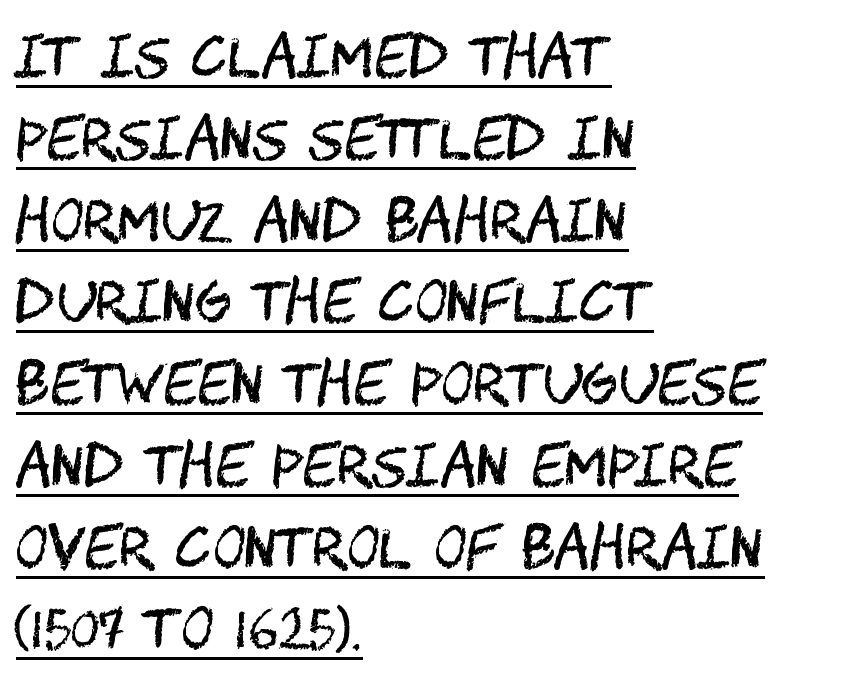
Q: Is the text bold? A: No.
Q: Is the text italic (slanted)? A: No, it is upright.
Q: Is the typeface a serif or a sans-serif typeface? A: Sans-serif.
Q: Is the text underlined? A: Yes.
Q: How is the paragraph aligned? A: Left-aligned.
Q: Is the spacing between letters normal or unusually wide? A: Normal.
Q: Is the spacing between lines tight, normal or loose? A: Normal.
Q: Width (condensed, normal, or wide)? A: Condensed.
Q: Stroke contrast? A: Medium.
Q: x-height? A: Large.
